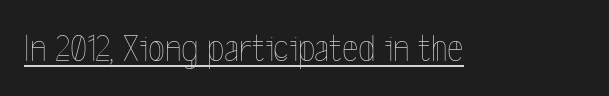
Q: Is the text bold? A: No.
Q: Is the text italic (slanted)? A: No, it is upright.
Q: Is the text underlined? A: Yes.
Q: Is the spacing between letters normal or unusually wide? A: Normal.
Q: Width (condensed, normal, or wide)? A: Condensed.
Q: x-height? A: Medium.
Q: Monospaced? A: No.
